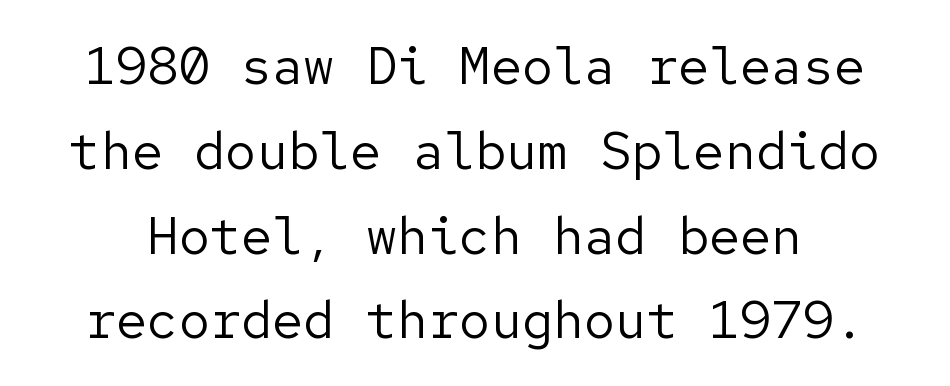
Q: Is the text bold? A: No.
Q: Is the text italic (slanted)? A: No, it is upright.
Q: Is the typeface a serif or a sans-serif typeface? A: Sans-serif.
Q: Is the text underlined? A: No.
Q: Is the spacing between letters normal or unusually wide? A: Normal.
Q: Is the spacing between lines tight, normal or loose? A: Normal.
Q: Width (condensed, normal, or wide)? A: Normal.
Q: Stroke contrast? A: Low.
Q: x-height? A: Medium.
